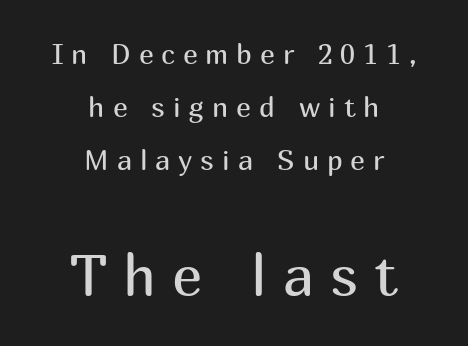
The image shows 57 px regular-weight sans-serif type, upright; set centered, line spacing 1.89x, unusually wide letter spacing (+0.28 em), not underlined; the second (bottom) block is 2.04x larger; medium stroke contrast and a medium x-height.
